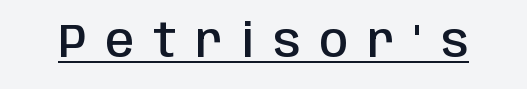
Q: Is the text bold? A: Semi-bold.
Q: Is the text italic (slanted)? A: No, it is upright.
Q: Is the typeface a serif or a sans-serif typeface? A: Sans-serif.
Q: Is the text underlined? A: Yes.
Q: Is the spacing between letters normal or unusually wide? A: Unusually wide.
Q: Width (condensed, normal, or wide)? A: Condensed.
Q: Stroke contrast? A: Low.
Q: x-height? A: Large.
Q: Monospaced? A: No.
